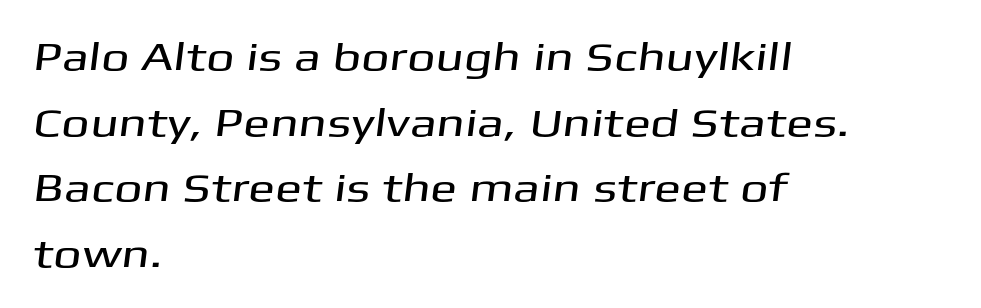
{"serif": "no", "width": "wide", "stroke_contrast": "medium", "x_height": "medium", "monospaced": "no", "underline": "no", "align": "left", "line_spacing": "normal", "line_spacing_ratio": 1.64, "letter_spacing": "normal", "letter_spacing_em": 0.0, "glyph_px": 40}
